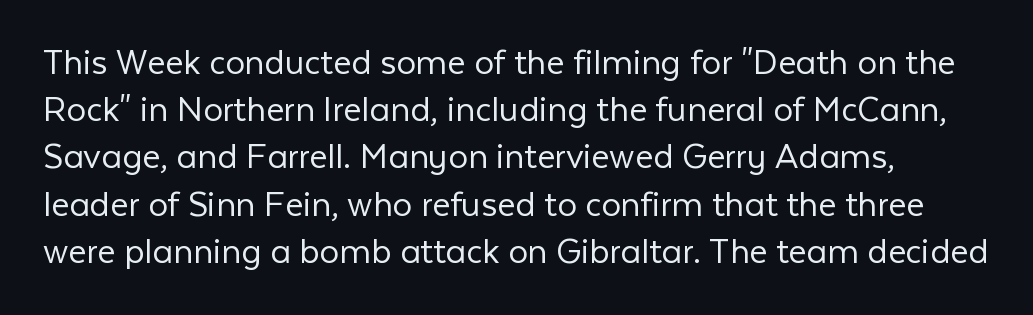
The image shows 39 px light sans-serif type, upright; set left-aligned, line spacing 1.21x, normal letter spacing, not underlined; low stroke contrast and a medium x-height.
